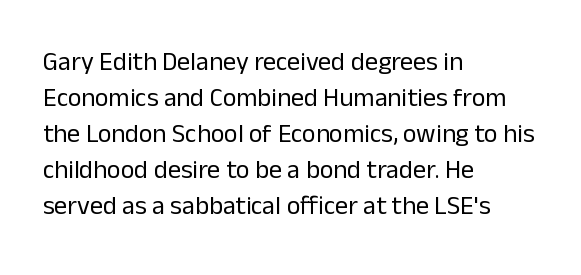
The characters are drawn with everyday or finer stroke widths. Line beginnings align vertically; line endings do not. Rule under the text: the space is simply empty. Words appear dense and cohesive because spacing is normal. Whoever set this chose a conventional vertical rhythm. Rendered with straight, roman letterforms.
